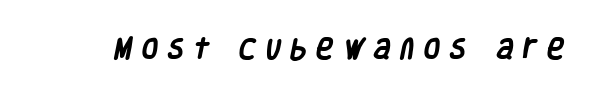
Q: Is the text bold? A: Yes.
Q: Is the text underlined? A: No.
Q: Is the spacing between letters normal or unusually wide? A: Unusually wide.
